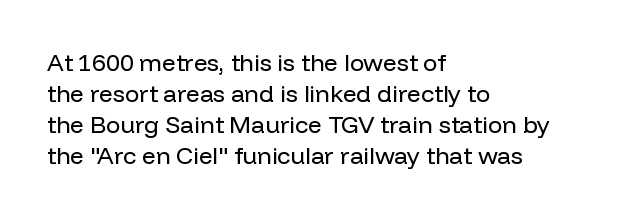
Q: Is the text bold? A: No.
Q: Is the text italic (slanted)? A: No, it is upright.
Q: Is the text underlined? A: No.
Q: How is the paragraph aligned? A: Left-aligned.
Q: Is the spacing between letters normal or unusually wide? A: Normal.
Q: Is the spacing between lines tight, normal or loose? A: Normal.
